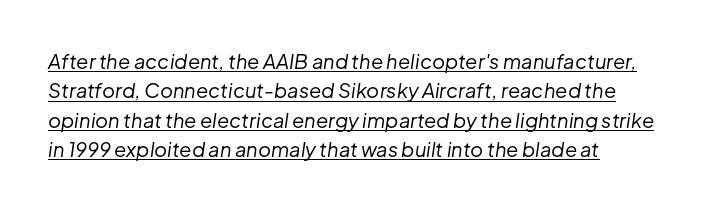
Q: Is the text bold? A: No.
Q: Is the text italic (slanted)? A: Yes, it leans right by about 8 degrees.
Q: Is the text underlined? A: Yes.
Q: How is the paragraph aligned? A: Left-aligned.
Q: Is the spacing between letters normal or unusually wide? A: Normal.
Q: Is the spacing between lines tight, normal or loose? A: Normal.
